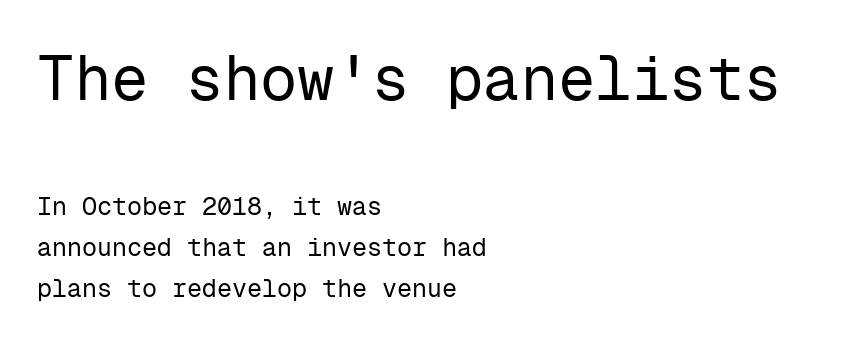
The image shows 62 px regular-weight sans-serif type, upright, monospaced; set left-aligned, normal line spacing (1.65x), normal letter spacing, not underlined; the first (top) block is 2.48x larger; low stroke contrast and a medium x-height.
